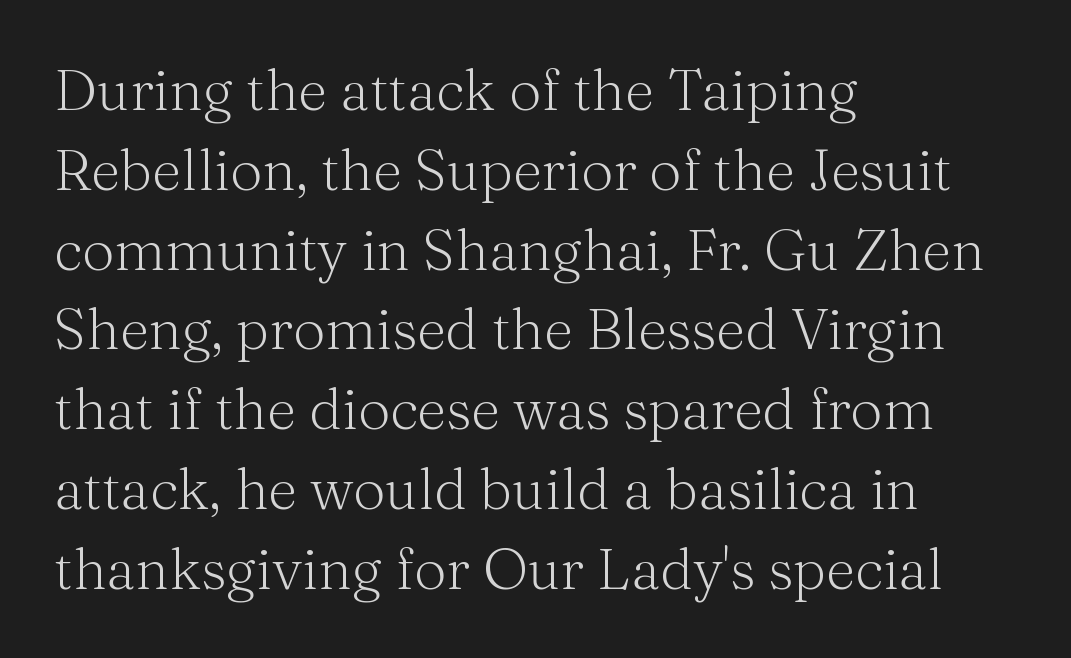
This sample has the flowing, uneven cadence of proportional lettering. Compared with a typical body face, this is equally light or lighter still. This rendering features lettering with no underline. A roman cut, with each character standing at attention. Every row of glyphs begins at an identical x-position on the left.
